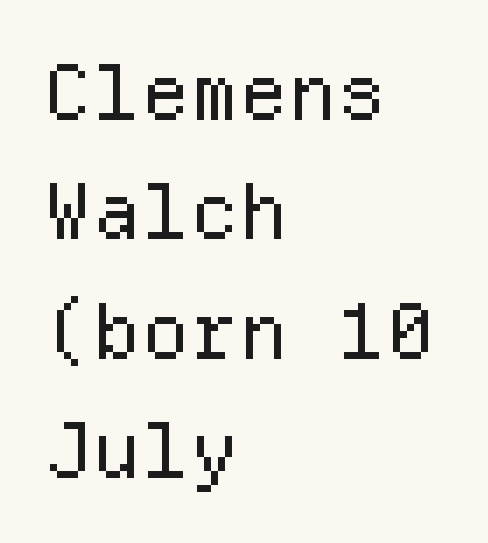
{"serif": "no", "italic": "no", "bold": "no", "weight": "regular", "width": "normal", "stroke_contrast": "low", "x_height": "medium", "monospaced": "yes", "underline": "no", "align": "left", "line_spacing": "normal", "line_spacing_ratio": 1.55, "letter_spacing": "normal", "letter_spacing_em": 0.0, "glyph_px": 77}
